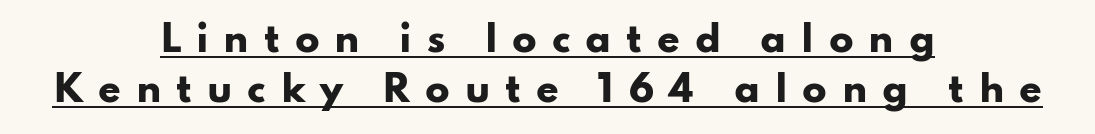
The image shows 36 px heavy, wide sans-serif type, upright; set centered, normal line spacing (1.39x), unusually wide letter spacing (+0.41 em), underlined; low stroke contrast and a small x-height.
